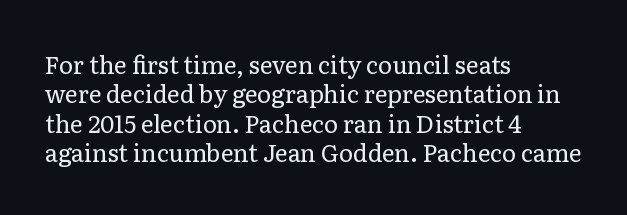
The image shows 24 px text type, upright; set left-aligned, line spacing 1.22x, normal letter spacing, not underlined.
